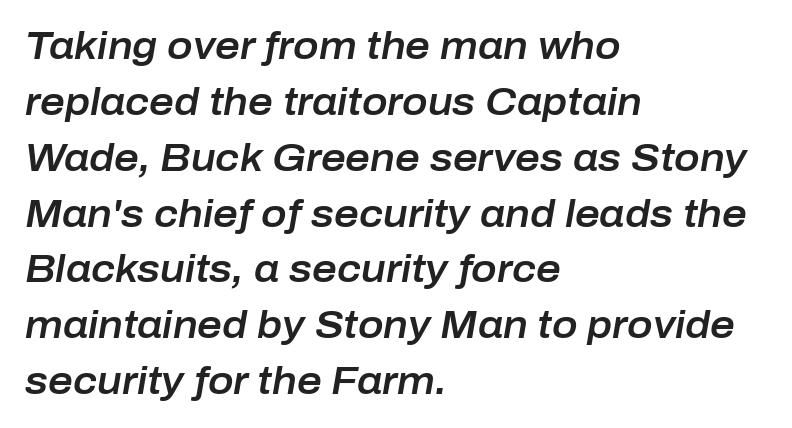
This sample has the flowing, uneven cadence of proportional lettering. Quick note: underline off. Students, observe: this is what conventionally led text looks like. Casual observation: everything's shoved over to the left. Observe the lean: these are italic letterforms.
